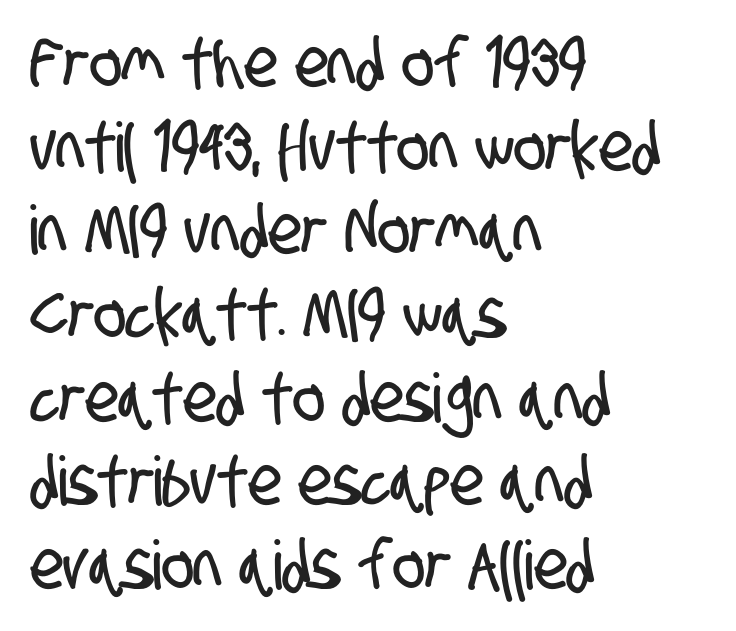
{"serif": "no", "width": "condensed", "stroke_contrast": "low", "x_height": "large", "monospaced": "no", "underline": "no", "align": "left", "line_spacing_ratio": 1.23, "letter_spacing": "normal", "letter_spacing_em": 0.0, "glyph_px": 68}
